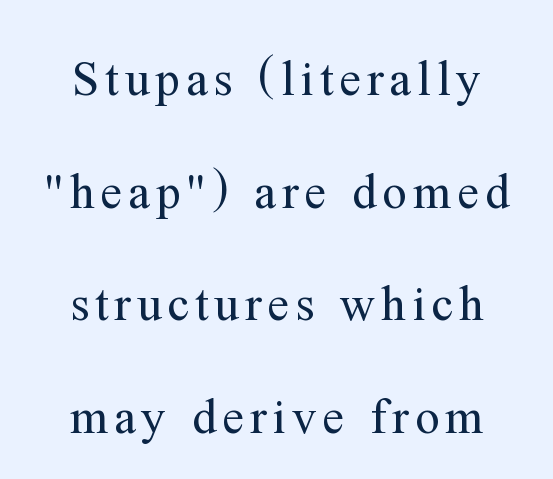
Stems here are at most as thick as an everyday book face. A clean baseline with only descenders dipping below it. The space between consecutive lines is lavish. Each letter keeps its own natural width here, so spacing adapts to shape. Tall strokes in this sample are plumb rather than angled. Yep, those are serifs on the letters.
